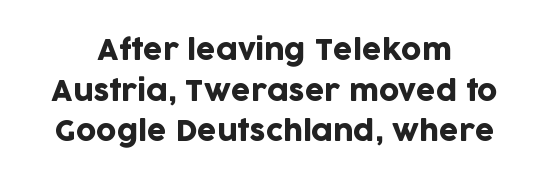
Vertically, the passage feels balanced, rows spaced as you'd expect. Does the lettering tilt? It doesn't — this is upright. The face used here is proportionally spaced, like ordinary book or web type. The type family on display is of the sans-serif kind.
